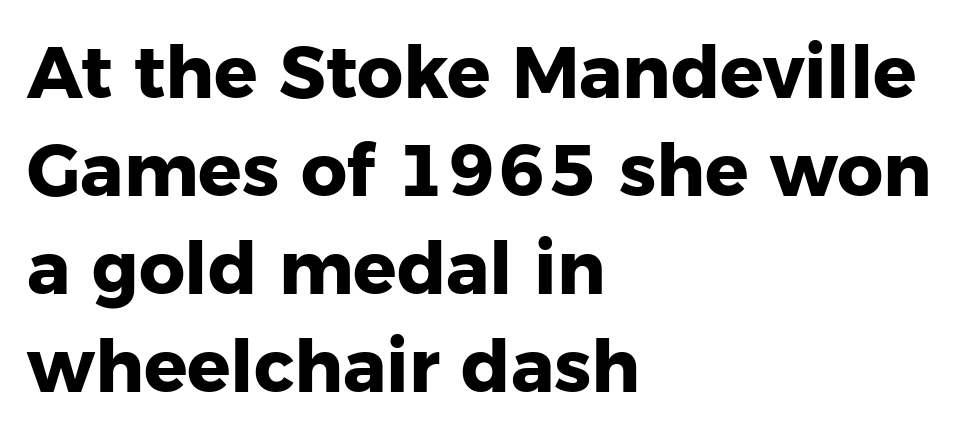
When letters stand straight like this, we call the style roman or upright. Varying glyph widths throughout — classic text-font behaviour. Strong, thick strokes mark this as bold type. Compared with a centered layout, this one pins lines to the left instead. The line texture is even and compact thanks to regular tracking.
